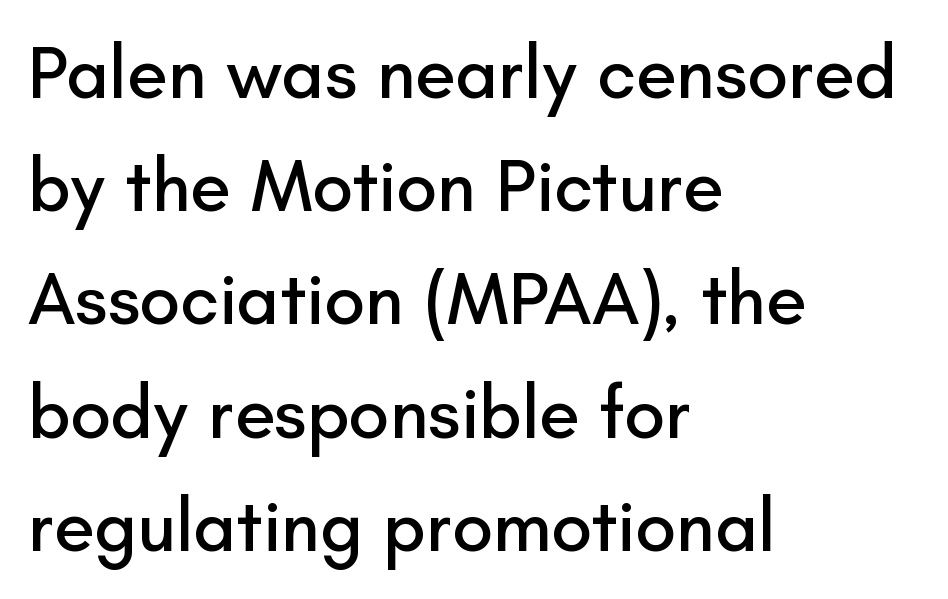
The image shows 74 px sans-serif type, upright; set left-aligned, normal line spacing (1.53x), normal letter spacing, not underlined; low stroke contrast and a small x-height.
